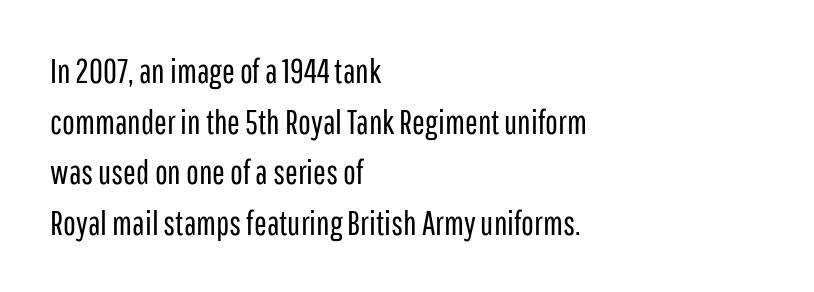
Does the leading feel generous? No, just average. No word sits above an underline. No feet cap the strokes, marking this as sans-serif type. The text block is weighted toward the left margin, trailing off unevenly rightward.
